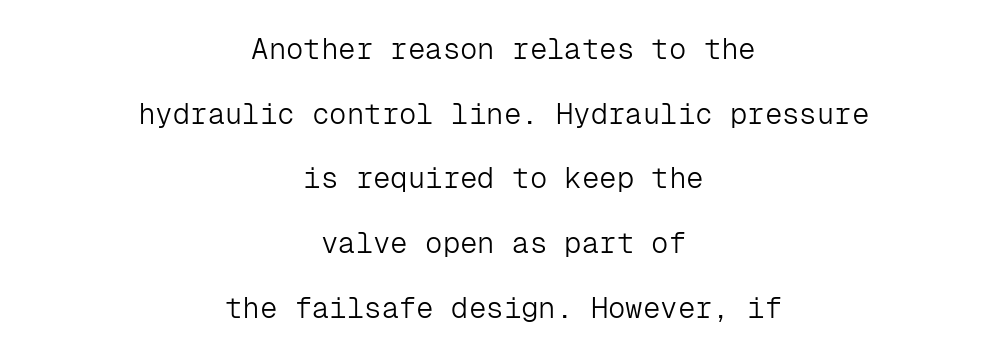
Type without underlining. Upright lettering throughout. The face used here is monospaced, like something from a code editor. This rendering employs a face without finishing strokes, i.e., a sans-serif. The tracking reads as untouched default to a designer's eye.
